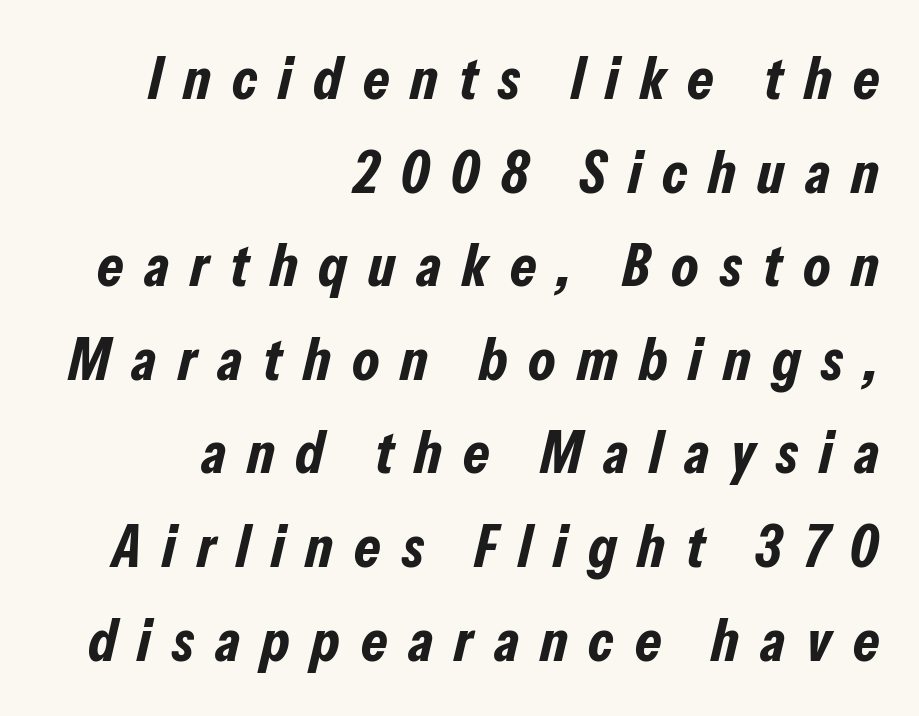
{"italic": "yes", "lean": "right", "slant_degrees": 13, "bold": "yes", "weight": "bold", "width": "condensed", "stroke_contrast": "low", "x_height": "medium", "monospaced": "no", "underline": "no", "align": "right", "line_spacing": "normal", "line_spacing_ratio": 1.56, "letter_spacing": "wide", "letter_spacing_em": 0.35, "glyph_px": 60}
